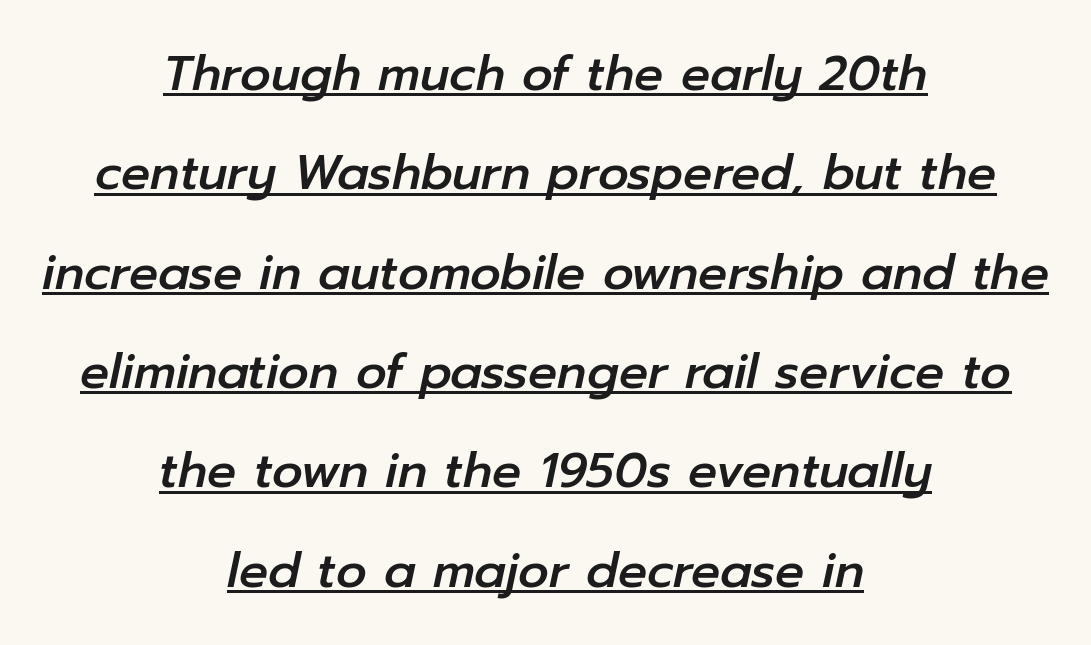
The face used here is rendered with its standard letterfit. An italicized treatment has been applied to the whole sample. Reading down the column, the eye jumps a long way to each next line. A typographer would call this underscored text.
